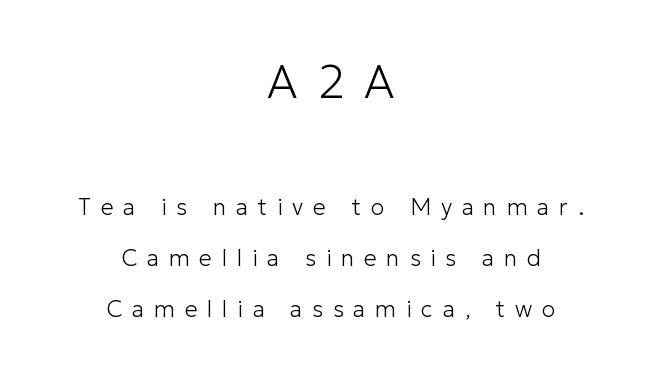
Q: Is the text bold? A: No.
Q: Is the text italic (slanted)? A: No, it is upright.
Q: Is the typeface a serif or a sans-serif typeface? A: Sans-serif.
Q: Is the text underlined? A: No.
Q: How is the paragraph aligned? A: Centered.
Q: Is the spacing between letters normal or unusually wide? A: Unusually wide.
Q: Is the spacing between lines tight, normal or loose? A: Loose.
Q: Which block of text is set in a larger size, the first (top) or the second (bottom)? A: The first (top) one.
Q: Width (condensed, normal, or wide)? A: Normal.
Q: Stroke contrast? A: Low.
Q: x-height? A: Medium.
Q: Monospaced? A: No.
